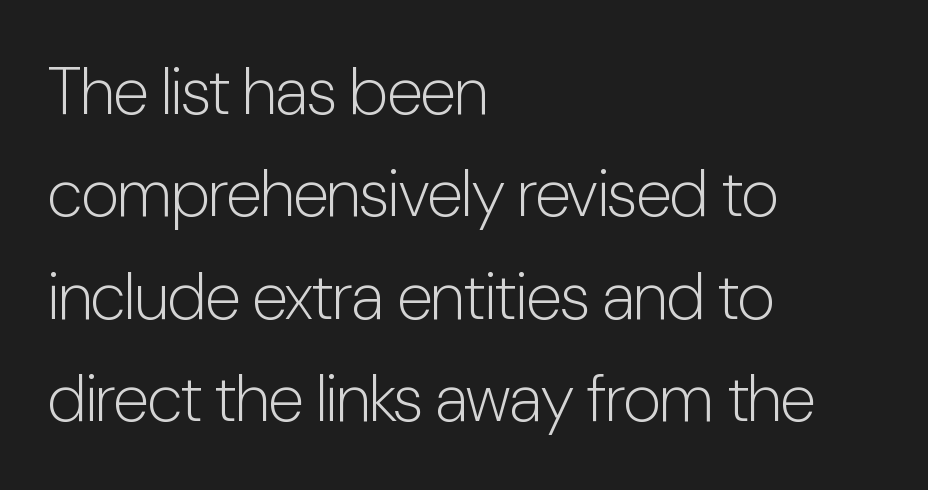
Does extra space separate the letters? No, they use regular spacing. Vertical stems look standard width or narrower in stroke. The typeface chosen for these lines omits serifs. Quick note: interline space is typical. You could not count columns in this text — the font is proportionally spaced. Quick note: underline off.
